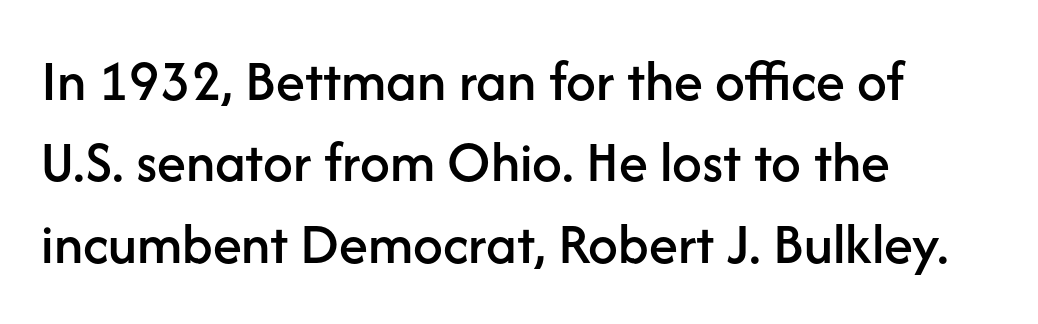
{"serif": "no", "italic": "no", "width": "normal", "stroke_contrast": "low", "x_height": "medium", "monospaced": "no", "underline": "no", "align": "left", "line_spacing": "normal", "line_spacing_ratio": 1.38, "letter_spacing": "normal", "letter_spacing_em": 0.0, "glyph_px": 59}
